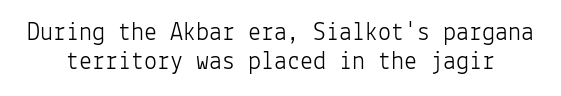
The image shows 26 px text type, upright; set tight line spacing (1.1x), normal letter spacing, not underlined.
